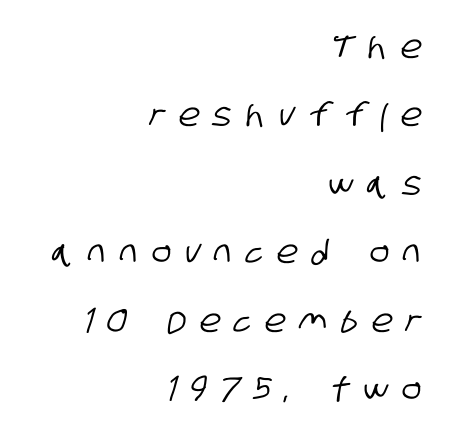
Q: Is the typeface a serif or a sans-serif typeface? A: Sans-serif.
Q: Is the text underlined? A: No.
Q: How is the paragraph aligned? A: Right-aligned.
Q: Is the spacing between letters normal or unusually wide? A: Unusually wide.
Q: Is the spacing between lines tight, normal or loose? A: Loose.
Q: Width (condensed, normal, or wide)? A: Condensed.
Q: Stroke contrast? A: Low.
Q: x-height? A: Large.
Q: Monospaced? A: No.
